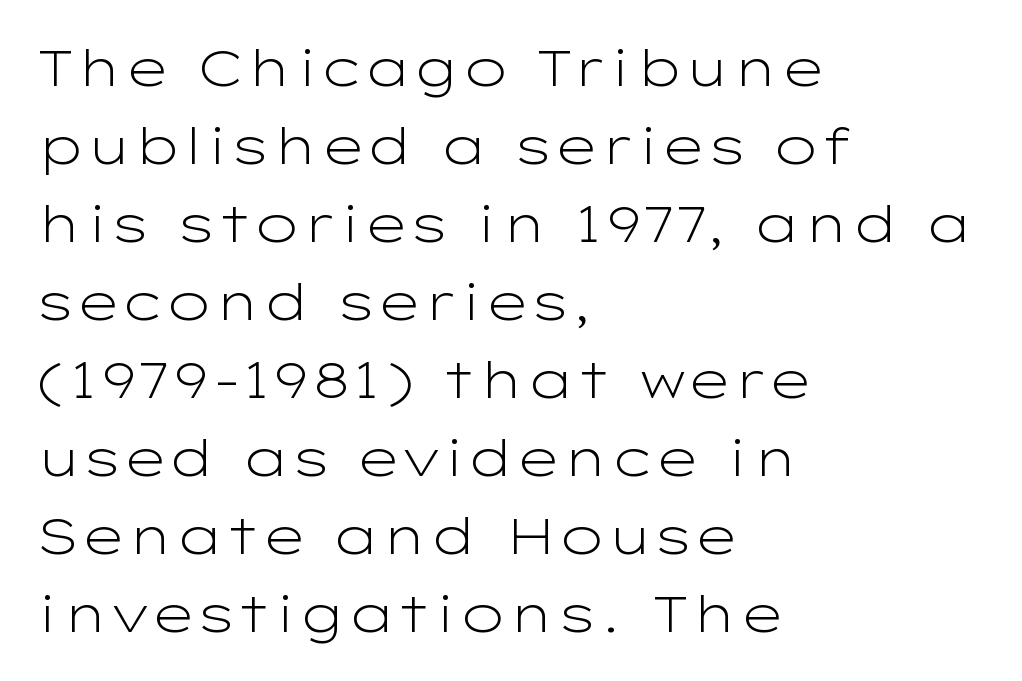
A sans-serif font was chosen for this passage. The rendering uses natural spacing where letterforms have individual widths. These lines sit exactly where default settings would place them. Honestly, the letter spacing is just normal — you wouldn't notice it. A light-to-regular cut is what we see here. Any mark beneath the type? The region is blank.
